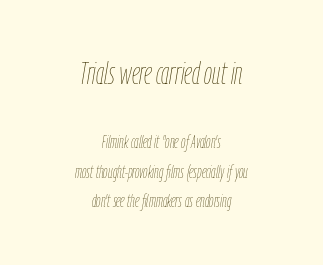
Q: Is the text bold? A: No.
Q: Is the text italic (slanted)? A: Yes, it leans right by about 9 degrees.
Q: Is the text underlined? A: No.
Q: How is the paragraph aligned? A: Centered.
Q: Is the spacing between letters normal or unusually wide? A: Normal.
Q: Is the spacing between lines tight, normal or loose? A: Normal.
Q: Which block of text is set in a larger size, the first (top) or the second (bottom)? A: The first (top) one.
Q: Width (condensed, normal, or wide)? A: Condensed.
Q: Stroke contrast? A: Low.
Q: x-height? A: Medium.
Q: Monospaced? A: No.
